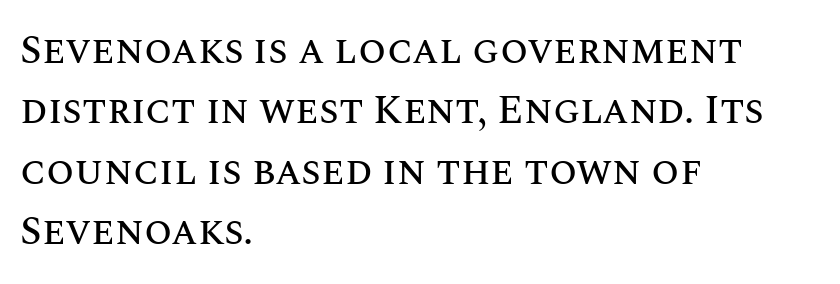
The image shows 40 px text type, upright; set left-aligned, normal line spacing (1.51x), normal letter spacing, not underlined; medium stroke contrast and a large x-height.
